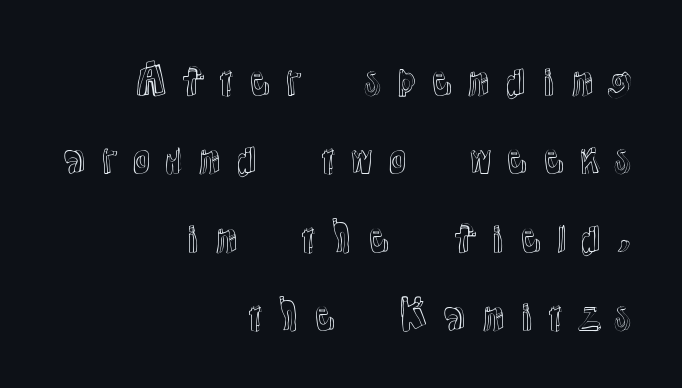
The image shows 39 px text type, upright; set right-aligned, loose line spacing (2.01x), unusually wide letter spacing (+0.25 em), not underlined; a medium x-height.
